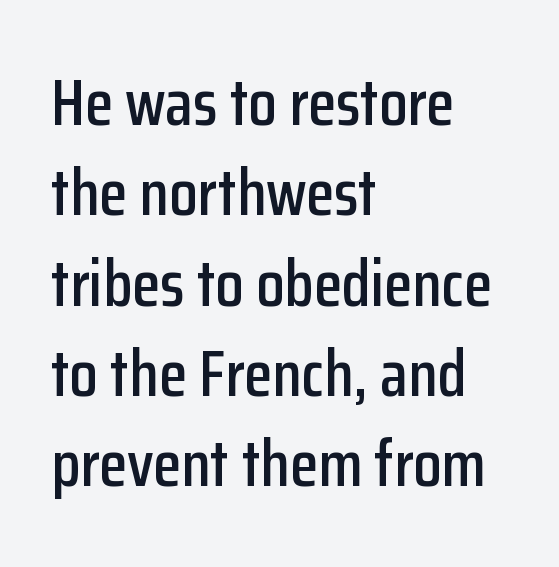
Q: Is the text italic (slanted)? A: No, it is upright.
Q: Is the typeface a serif or a sans-serif typeface? A: Sans-serif.
Q: Is the text underlined? A: No.
Q: How is the paragraph aligned? A: Left-aligned.
Q: Is the spacing between letters normal or unusually wide? A: Normal.
Q: Is the spacing between lines tight, normal or loose? A: Normal.
Q: Width (condensed, normal, or wide)? A: Condensed.
Q: Stroke contrast? A: Low.
Q: x-height? A: Medium.
Q: Monospaced? A: No.
